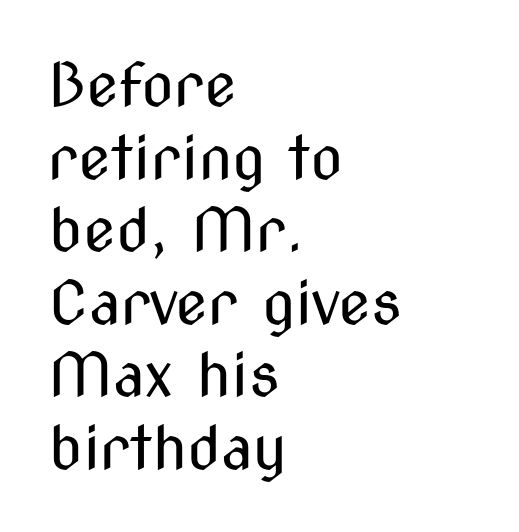
Typographically, this falls in the sans-serif category. These lines are set flush left with a ragged right edge. Glance below the letters and you will spot only blank space. The face used here is proportionally spaced, like ordinary book or web type. These lines keep a tight, regular rhythm from letter to letter.
